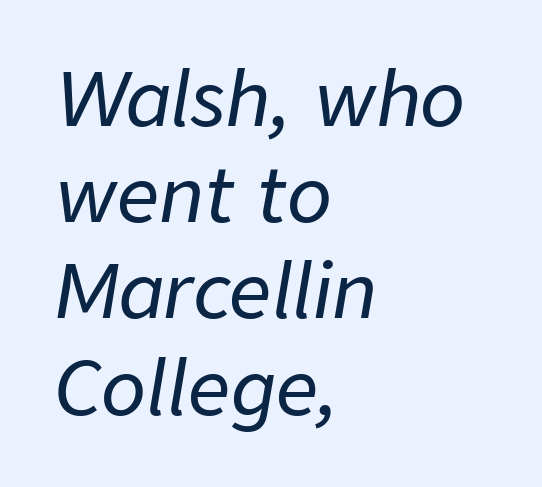
{"italic": "yes", "lean": "right", "slant_degrees": 9, "width": "normal", "stroke_contrast": "low", "x_height": "medium", "monospaced": "no", "underline": "no", "align": "left", "line_spacing": "normal", "line_spacing_ratio": 1.3, "letter_spacing": "normal", "letter_spacing_em": 0.0, "glyph_px": 74}
